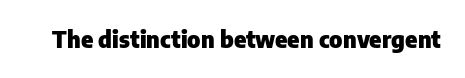
{"italic": "no", "bold": "yes", "underline": "no", "letter_spacing": "normal", "letter_spacing_em": 0.0, "glyph_px": 23}
